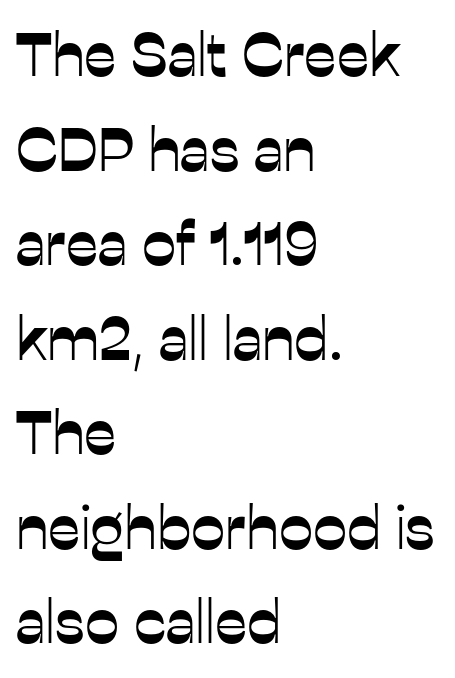
A typesetter would call this leading conventional body-copy spacing. The letters advance in unequal steps, a hallmark of proportional type. The setting favours the left margin, as ordinary paragraphs usually do. The rendering shows plain stroke endings on the letterforms — a sans-serif design. The horizontal fit of the characters is conventional and even.
